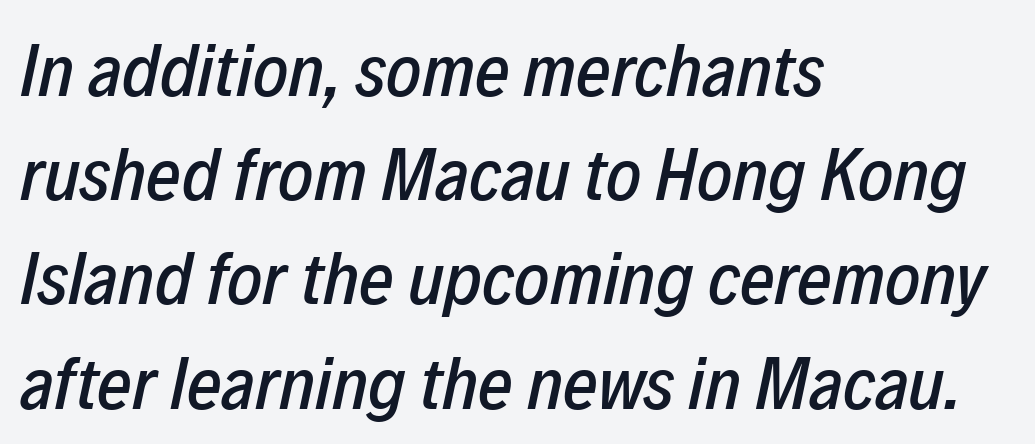
The image shows 75 px condensed type, italic (leaning right); set left-aligned, normal line spacing (1.39x), normal letter spacing, not underlined; low stroke contrast and a medium x-height.
